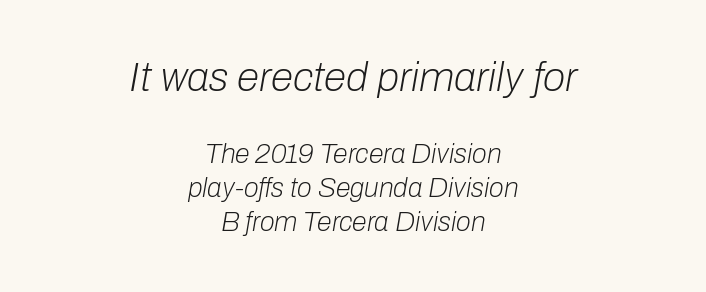
{"italic": "yes", "lean": "right", "slant_degrees": 10, "bold": "no", "weight": "light", "width": "normal", "stroke_contrast": "low", "x_height": "medium", "monospaced": "no", "underline": "no", "align": "center", "line_spacing": "normal", "line_spacing_ratio": 1.25, "letter_spacing": "normal", "letter_spacing_em": 0.0, "larger_block": "first", "size_ratio": 1.52, "glyph_px": 41}
